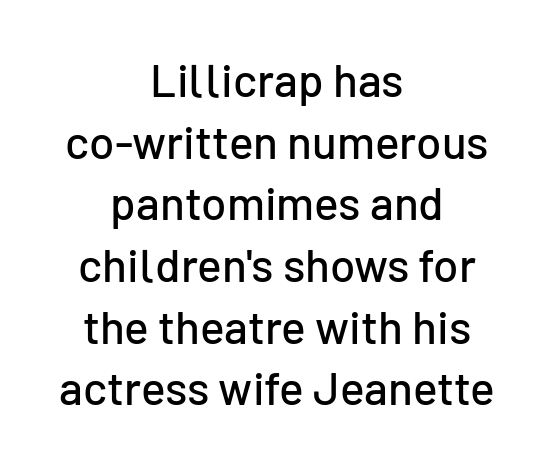
You can tell from the bare stems that sans-serif type was used. The passage shown has conventional tracking throughout. Check under the words: just untouched page. Visually the block forms a symmetrical silhouette, jagged on both flanks.
